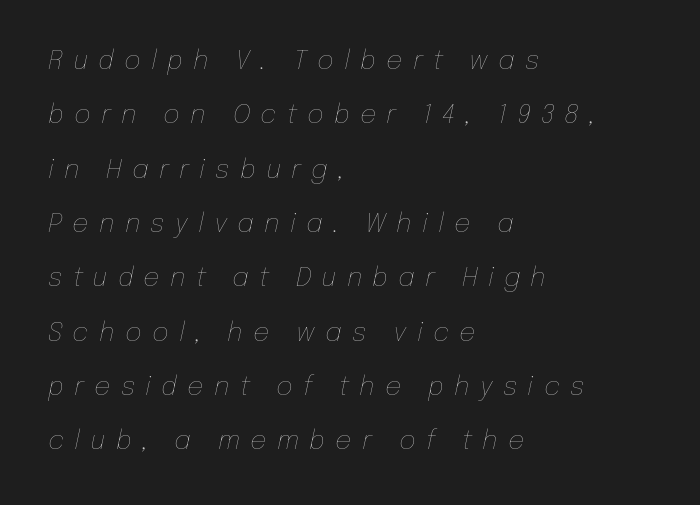
The lines are spread far apart with generous leading. The weight tops out at a normal text grade. Spacing between characters has been opened up far beyond the box default. The text carries the slant typical of an italic or oblique font. Honestly, there is no underline to notice here at all. Alignment: flush left.
